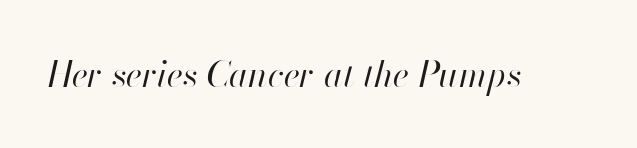
Compared with typical body copy, the letter spacing here is the same. This sample has the flowing, uneven cadence of proportional lettering. Descenders are the only things crossing below the line. Nothing heavy about these letters — not bold at all. Every character sits at an angle, as italics do.
